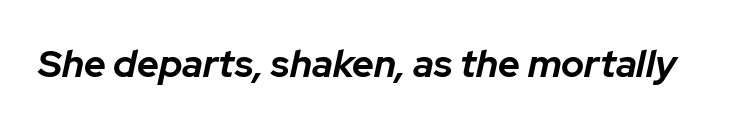
{"italic": "yes", "lean": "right", "slant_degrees": 12, "bold": "yes", "weight": "bold", "width": "normal", "stroke_contrast": "low", "x_height": "medium", "monospaced": "no", "underline": "no", "letter_spacing": "normal", "letter_spacing_em": 0.0, "glyph_px": 38}
